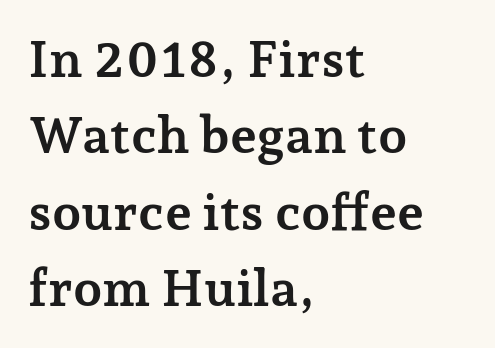
{"serif": "yes", "italic": "no", "bold": "yes", "weight": "semibold", "width": "normal", "stroke_contrast": "low", "x_height": "medium", "monospaced": "no", "underline": "no", "align": "left", "line_spacing": "normal", "line_spacing_ratio": 1.47, "letter_spacing": "normal", "letter_spacing_em": 0.0, "glyph_px": 52}
